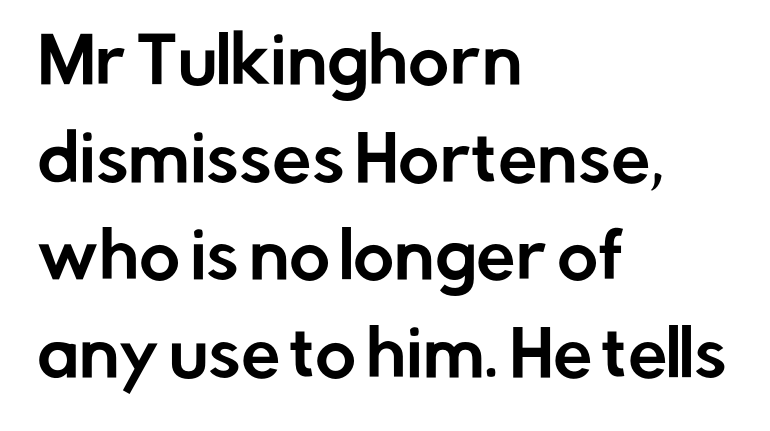
Q: Is the text italic (slanted)? A: No, it is upright.
Q: Is the typeface a serif or a sans-serif typeface? A: Sans-serif.
Q: Is the text underlined? A: No.
Q: How is the paragraph aligned? A: Left-aligned.
Q: Is the spacing between letters normal or unusually wide? A: Normal.
Q: Is the spacing between lines tight, normal or loose? A: Normal.
Q: Width (condensed, normal, or wide)? A: Normal.
Q: Stroke contrast? A: Low.
Q: x-height? A: Medium.
Q: Monospaced? A: No.
